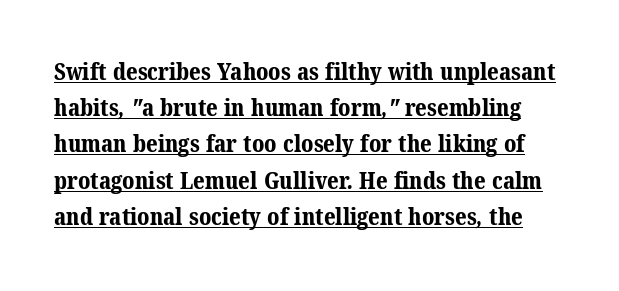
Students, observe the line beneath the letters — that is underlining. In terms of leading, this rendering sits right in the middle. The font is running at its bold setting. Default kerning and tracking; the words read as compact shapes.
